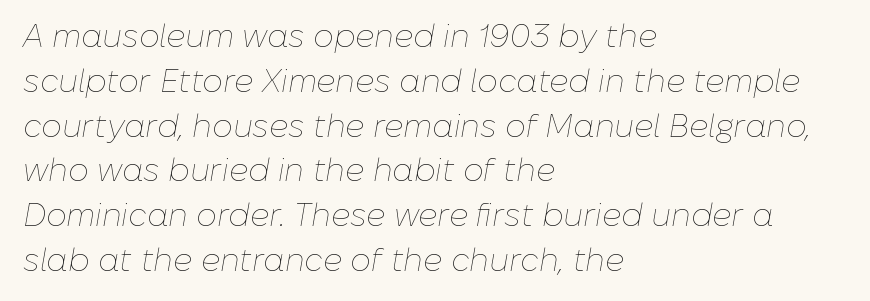
The image shows 32 px thin type, italic (leaning right); set left-aligned, normal line spacing (1.4x), normal letter spacing, not underlined; low stroke contrast and a medium x-height.
